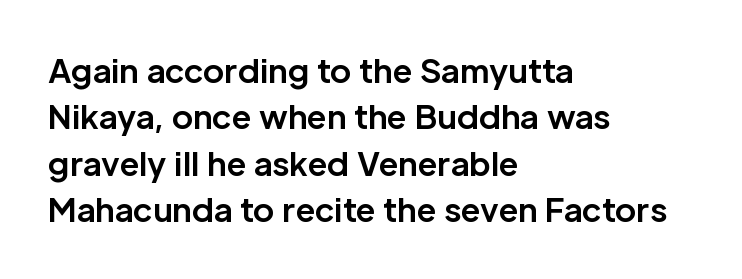
Quick note: not italic, upright. Leftover space on each line is placed entirely after the last word. Proportional: the letters do not fall into vertical columns. Unlike a traditional serif, this face leaves its strokes unadorned.
